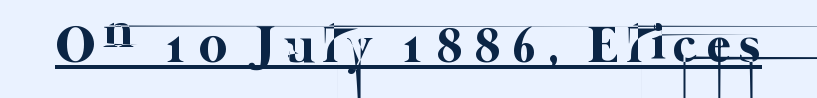
{"bold": "no", "weight": "thin", "width": "normal", "stroke_contrast": "low", "x_height": "medium", "monospaced": "no", "underline": "yes", "glyph_px": 52}
